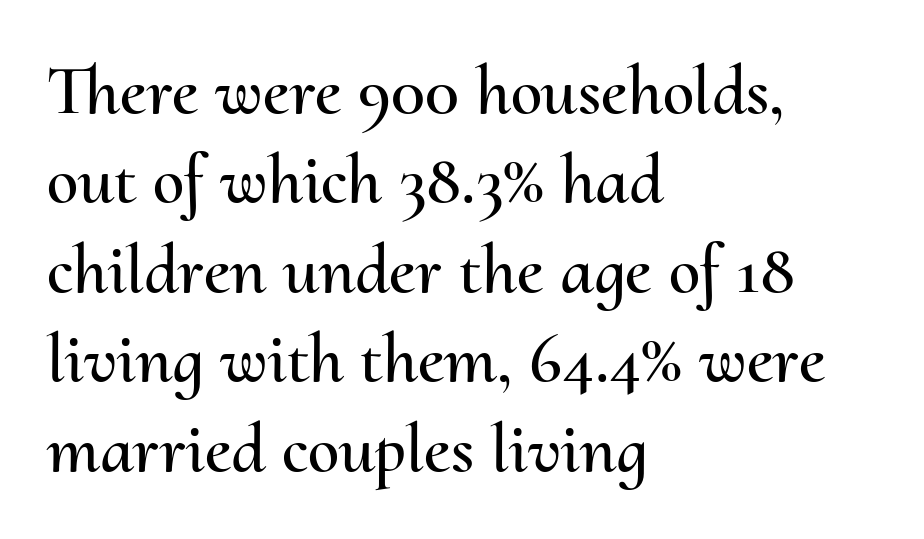
The image shows 71 px text type, upright; set left-aligned, normal line spacing (1.26x), normal letter spacing, not underlined; medium stroke contrast and a small x-height.
